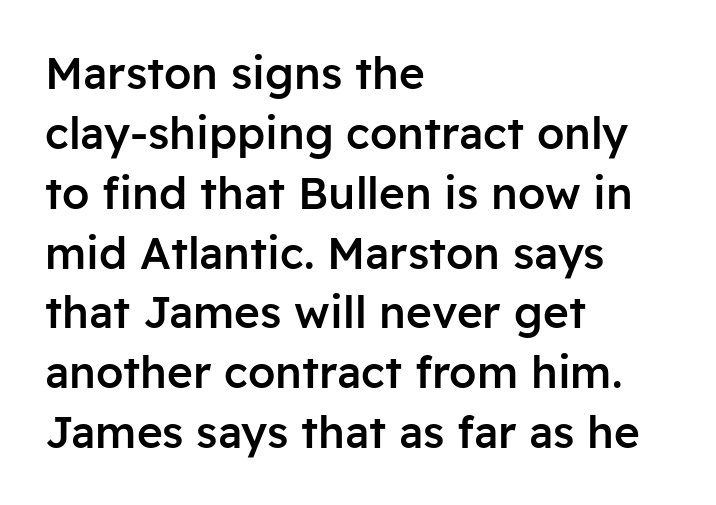
The compositor pushed each line to the left boundary. A clean baseline with only descenders dipping below it. Varying glyph widths throughout — classic text-font behaviour. Slightly chunky letters — semibold, I'd say, not full bold. Tall strokes in this sample are plumb rather than angled. What kind of face is this? One without serifs — a sans.
